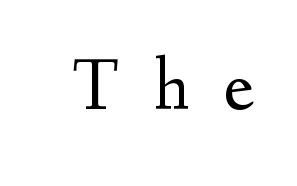
Someone cranked the tracking dial way up on this one. Proportional: the letters do not fall into vertical columns. Typographically, this falls in the serif category. Honestly, there is no underline to notice here at all.
